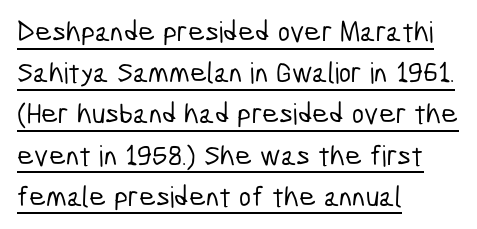
{"serif": "no", "width": "condensed", "stroke_contrast": "low", "x_height": "medium", "monospaced": "no", "underline": "yes", "align": "left", "line_spacing": "normal", "line_spacing_ratio": 1.42, "letter_spacing": "normal", "letter_spacing_em": 0.0, "glyph_px": 29}
